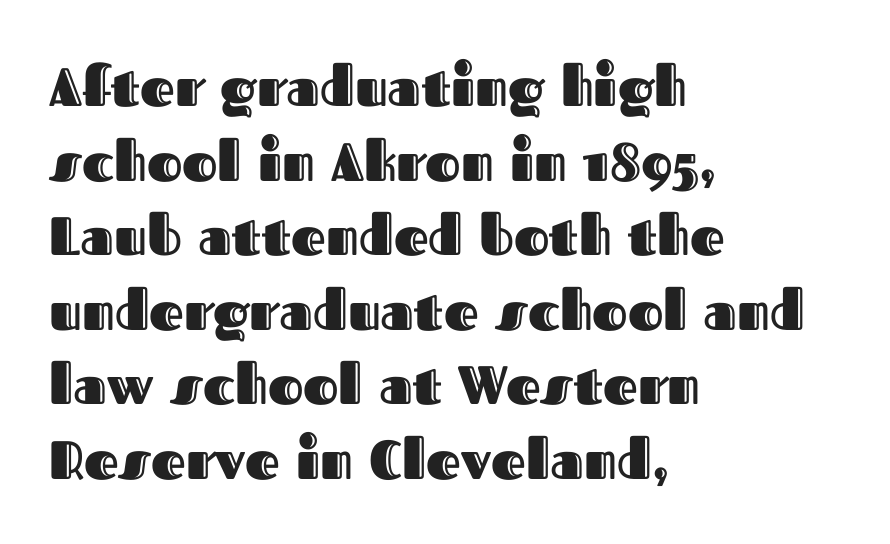
No italicization has been applied; the sample stays upright. Compared with typical body copy, the letter spacing here is the same. These lines are rendered in a variable-pitch font. Just letters on the line, the space beneath them empty. Which margin do the lines hug? The left one — the right edge is uneven. In terms of leading, this rendering sits right in the middle.
